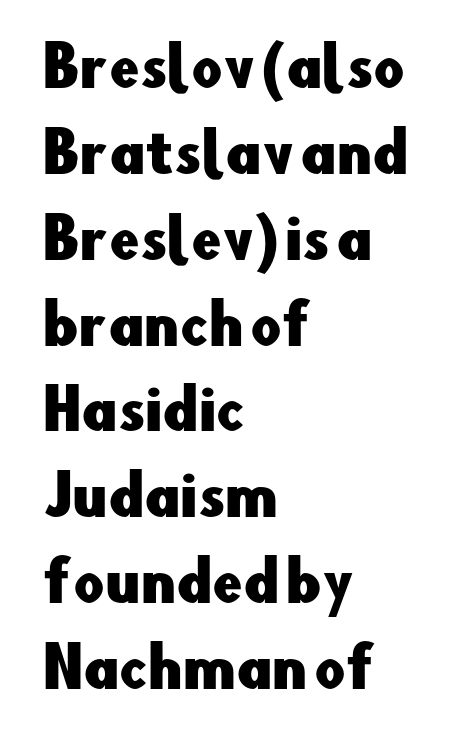
{"serif": "no", "italic": "no", "width": "normal", "stroke_contrast": "low", "x_height": "small", "monospaced": "no", "underline": "no", "align": "left", "line_spacing": "normal", "line_spacing_ratio": 1.59, "letter_spacing": "normal", "letter_spacing_em": 0.0, "glyph_px": 54}
